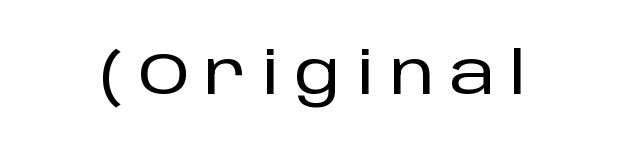
Any mark beneath the type? The region is blank. Each word looks stretched out because of the extra space between its letters. To sum up the face: it is a sans, with no serifs. Vertical strokes here are truly vertical. Here the designer chose a conventional face with non-uniform glyph widths.
